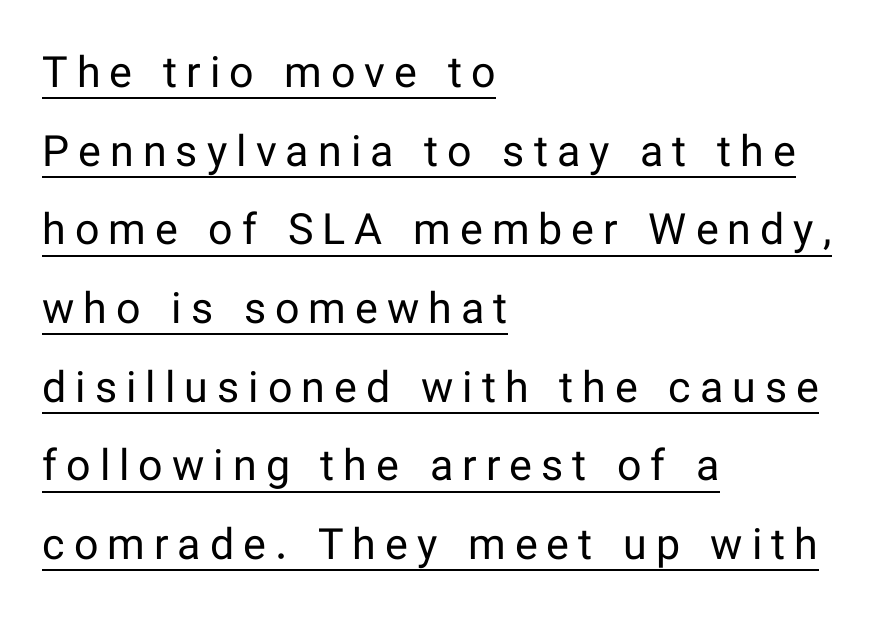
{"serif": "no", "italic": "no", "bold": "no", "weight": "regular", "width": "normal", "stroke_contrast": "low", "x_height": "medium", "monospaced": "no", "underline": "yes", "align": "left", "line_spacing_ratio": 1.83, "letter_spacing": "wide", "letter_spacing_em": 0.21, "glyph_px": 43}
